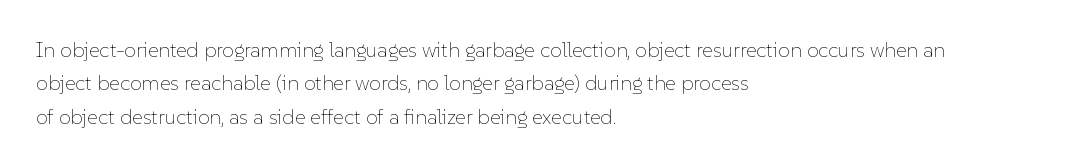
{"italic": "no", "bold": "no", "underline": "no", "align": "left", "line_spacing": "normal", "line_spacing_ratio": 1.59, "letter_spacing": "normal", "letter_spacing_em": 0.0, "glyph_px": 21}
